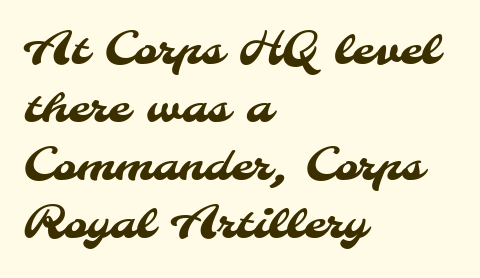
Horizontally, the lines are justified to the leading edge only. No feet cap the strokes, marking this as sans-serif type. The letters sit at their default tracking, neither squeezed nor spread. You could not count columns in this text — the font is proportionally spaced. The gap between lines stays unmarked.
